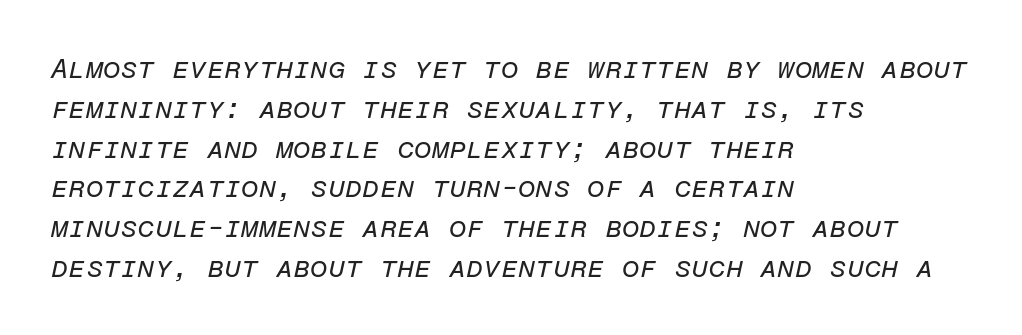
{"italic": "yes", "lean": "right", "slant_degrees": 12, "bold": "no", "weight": "regular", "width": "normal", "stroke_contrast": "low", "x_height": "medium", "monospaced": "yes", "underline": "no", "align": "left", "line_spacing": "normal", "line_spacing_ratio": 1.42, "letter_spacing": "normal", "letter_spacing_em": 0.0, "glyph_px": 28}
